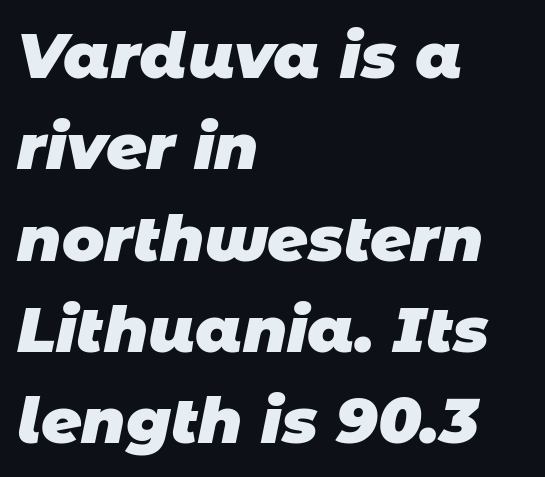
The image shows 63 px heavy sans-serif type; set left-aligned, normal line spacing (1.45x), normal letter spacing, not underlined; low stroke contrast and a large x-height.
